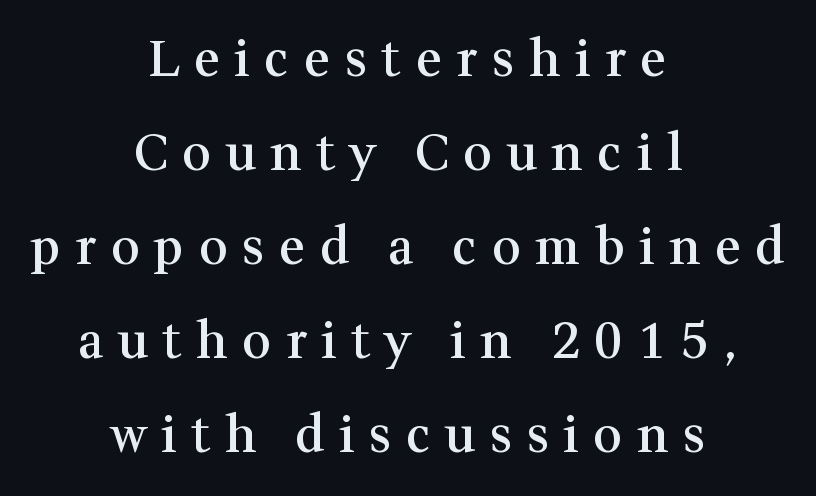
Q: Is the text bold? A: Semi-bold.
Q: Is the text italic (slanted)? A: No, it is upright.
Q: Is the typeface a serif or a sans-serif typeface? A: Serif.
Q: Is the text underlined? A: No.
Q: How is the paragraph aligned? A: Centered.
Q: Is the spacing between letters normal or unusually wide? A: Unusually wide.
Q: Width (condensed, normal, or wide)? A: Normal.
Q: Stroke contrast? A: Medium.
Q: x-height? A: Medium.
Q: Monospaced? A: No.
